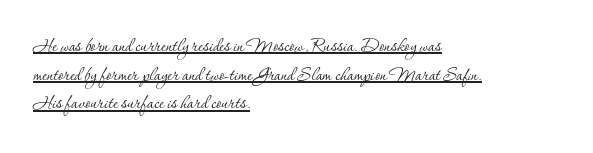
Q: Is the text bold? A: No.
Q: Is the text italic (slanted)? A: Yes.
Q: Is the text underlined? A: Yes.
Q: How is the paragraph aligned? A: Left-aligned.
Q: Is the spacing between letters normal or unusually wide? A: Normal.
Q: Is the spacing between lines tight, normal or loose? A: Normal.
